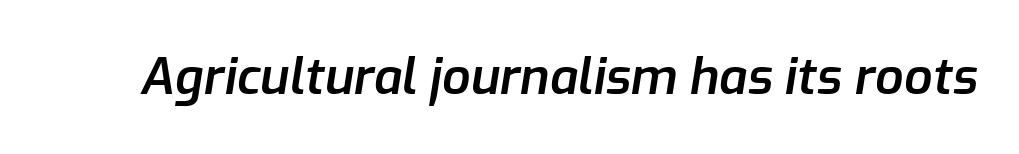
{"italic": "yes", "lean": "right", "slant_degrees": 9, "bold": "semi", "weight": "semibold", "width": "normal", "stroke_contrast": "low", "x_height": "medium", "monospaced": "no", "underline": "no", "letter_spacing": "normal", "letter_spacing_em": 0.0, "glyph_px": 50}
